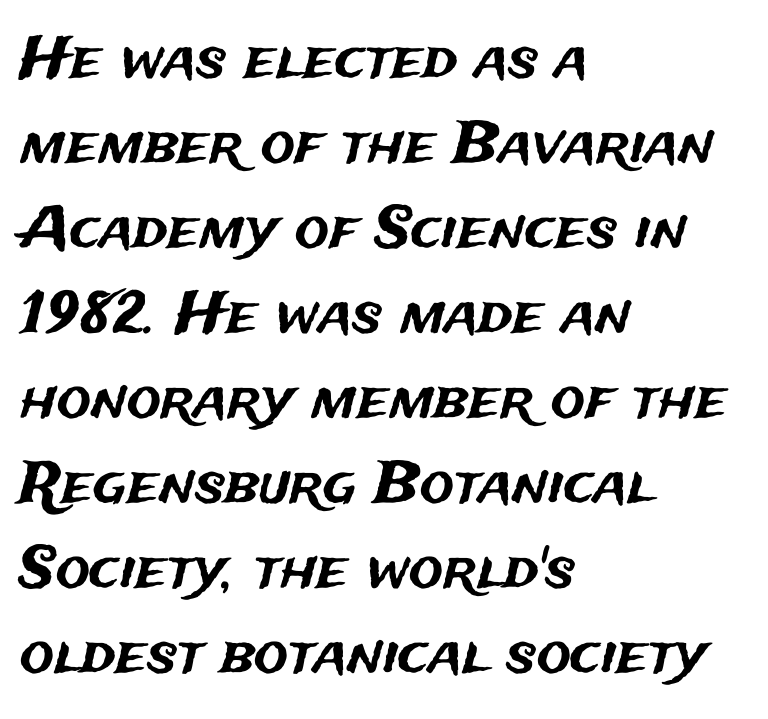
The image shows 57 px sans-serif type; set left-aligned, normal line spacing (1.49x), normal letter spacing, not underlined; medium stroke contrast and a medium x-height.
